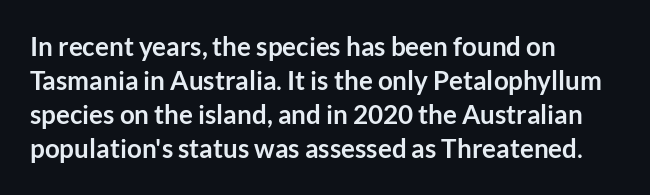
The image shows 26 px bold type, upright; set left-aligned, normal line spacing (1.31x), normal letter spacing, not underlined.
